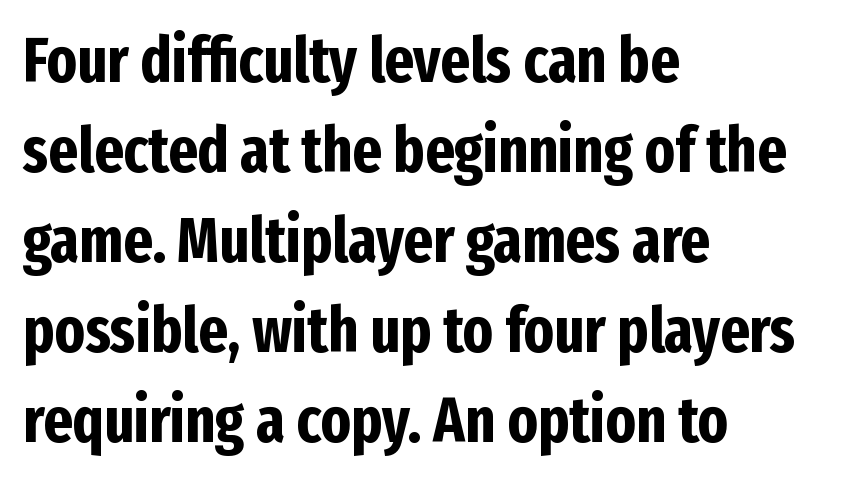
The image shows 63 px bold, condensed sans-serif type, upright; set left-aligned, normal line spacing (1.43x), normal letter spacing, not underlined; low stroke contrast and a medium x-height.
